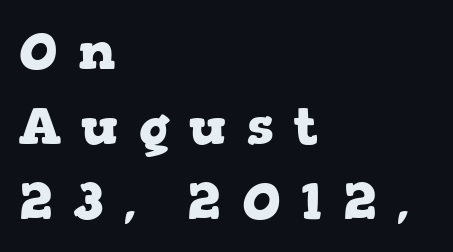
{"serif": "yes", "italic": "no", "bold": "yes", "weight": "heavy", "width": "wide", "stroke_contrast": "low", "x_height": "medium", "monospaced": "no", "underline": "no", "align": "left", "line_spacing": "normal", "line_spacing_ratio": 1.44, "letter_spacing": "wide", "letter_spacing_em": 0.39, "glyph_px": 52}
